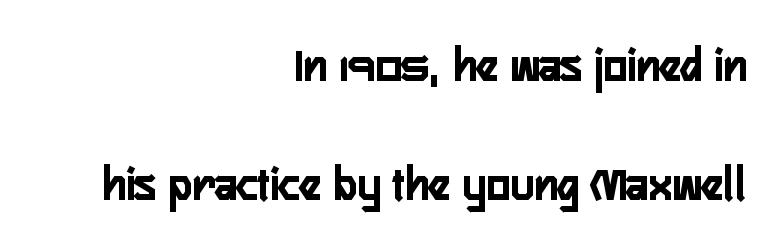
Q: Is the text bold? A: Yes.
Q: Is the text italic (slanted)? A: No, it is upright.
Q: Is the typeface a serif or a sans-serif typeface? A: Sans-serif.
Q: Is the text underlined? A: No.
Q: How is the paragraph aligned? A: Right-aligned.
Q: Is the spacing between letters normal or unusually wide? A: Normal.
Q: Is the spacing between lines tight, normal or loose? A: Loose.
Q: Width (condensed, normal, or wide)? A: Condensed.
Q: Stroke contrast? A: Low.
Q: x-height? A: Medium.
Q: Monospaced? A: No.
